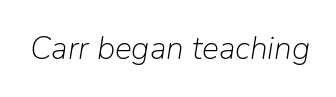
The image shows 32 px light type, italic (leaning right); set normal letter spacing, not underlined; low stroke contrast and a medium x-height.
